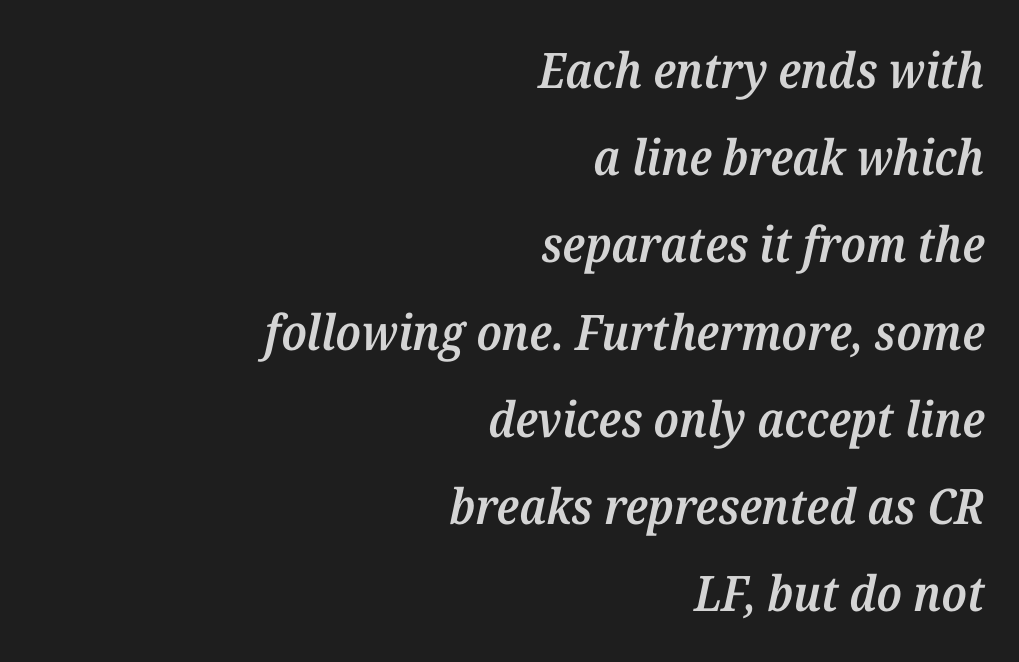
Q: Is the text bold? A: Semi-bold.
Q: Is the text italic (slanted)? A: Yes, it leans right by about 12 degrees.
Q: Is the typeface a serif or a sans-serif typeface? A: Serif.
Q: Is the text underlined? A: No.
Q: How is the paragraph aligned? A: Right-aligned.
Q: Is the spacing between letters normal or unusually wide? A: Normal.
Q: Width (condensed, normal, or wide)? A: Normal.
Q: Stroke contrast? A: Medium.
Q: x-height? A: Medium.
Q: Monospaced? A: No.
